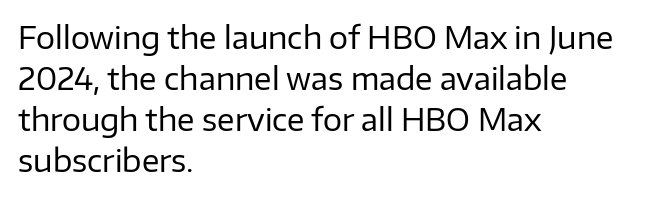
Q: Is the text bold? A: No.
Q: Is the text italic (slanted)? A: No, it is upright.
Q: Is the typeface a serif or a sans-serif typeface? A: Sans-serif.
Q: Is the text underlined? A: No.
Q: How is the paragraph aligned? A: Left-aligned.
Q: Is the spacing between letters normal or unusually wide? A: Normal.
Q: Is the spacing between lines tight, normal or loose? A: Normal.
Q: Width (condensed, normal, or wide)? A: Normal.
Q: Stroke contrast? A: Low.
Q: x-height? A: Medium.
Q: Monospaced? A: No.
